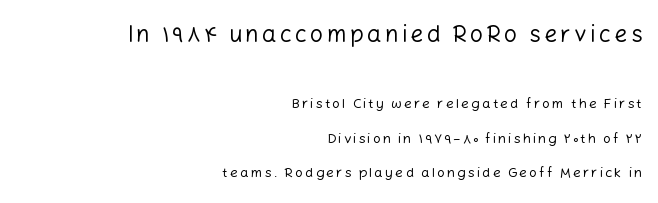
Q: Is the text bold? A: No.
Q: Is the text italic (slanted)? A: No, it is upright.
Q: Is the text underlined? A: No.
Q: How is the paragraph aligned? A: Right-aligned.
Q: Is the spacing between lines tight, normal or loose? A: Loose.
Q: Which block of text is set in a larger size, the first (top) or the second (bottom)? A: The first (top) one.
